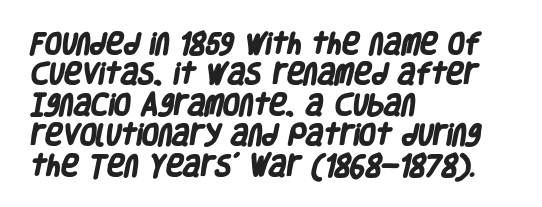
{"bold": "yes", "underline": "no", "align": "left", "line_spacing": "normal", "line_spacing_ratio": 1.27, "letter_spacing": "normal", "letter_spacing_em": 0.0, "glyph_px": 24}
